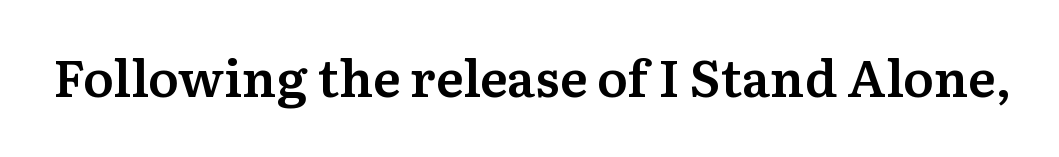
The horizontal fit of the characters is conventional and even. Small tapered or slab feet sit at the stroke ends, so this counts as serif. The space beneath each line is pristine and unruled. Set as a demibold, roughly 600 on the weight scale. The letters stand upright; this is a roman face. Varying glyph widths throughout — classic text-font behaviour.
